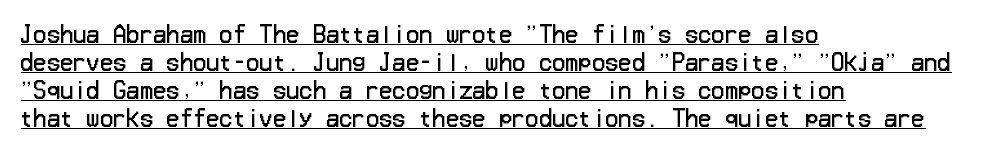
Q: Is the text bold? A: No.
Q: Is the text italic (slanted)? A: No, it is upright.
Q: Is the text underlined? A: Yes.
Q: How is the paragraph aligned? A: Left-aligned.
Q: Is the spacing between letters normal or unusually wide? A: Normal.
Q: Is the spacing between lines tight, normal or loose? A: Normal.
